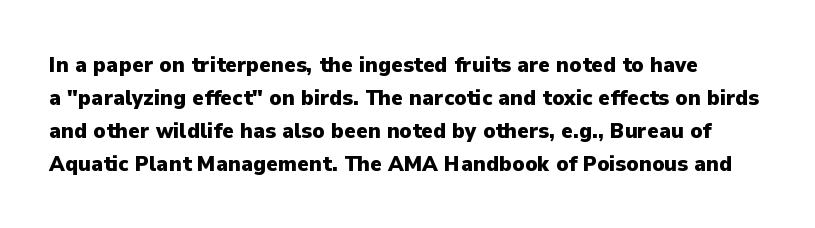
Q: Is the text bold? A: Yes.
Q: Is the text italic (slanted)? A: No, it is upright.
Q: Is the text underlined? A: No.
Q: Is the spacing between letters normal or unusually wide? A: Normal.
Q: Is the spacing between lines tight, normal or loose? A: Normal.
